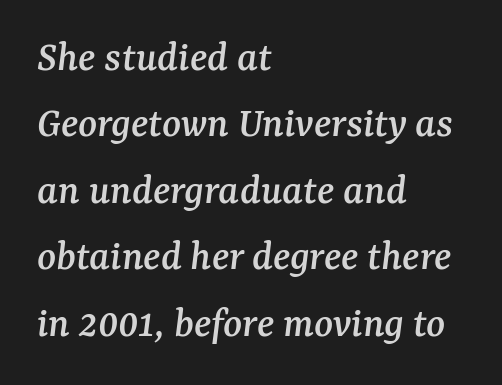
The image shows 44 px serif type, italic (leaning right); set left-aligned, normal line spacing (1.51x), normal letter spacing, not underlined; medium stroke contrast and a medium x-height.
